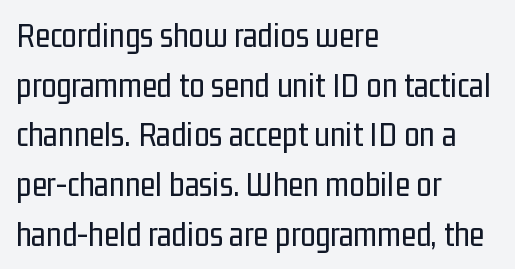
{"serif": "no", "italic": "no", "bold": "no", "weight": "regular", "width": "condensed", "stroke_contrast": "low", "x_height": "medium", "monospaced": "no", "underline": "no", "align": "left", "line_spacing": "normal", "line_spacing_ratio": 1.42, "letter_spacing": "normal", "letter_spacing_em": 0.0, "glyph_px": 35}
